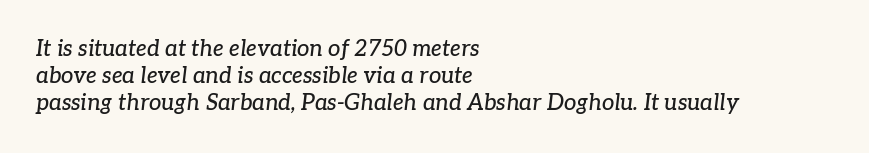
Casual observation: everything's shoved over to the left. This is oblique type, the kind used for emphasis or titles. A clean baseline with only descenders dipping below it. Does extra space separate the letters? No, they use regular spacing.
